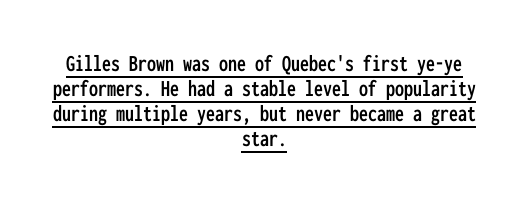
{"italic": "no", "underline": "yes", "align": "center", "line_spacing": "tight", "line_spacing_ratio": 1.04, "letter_spacing": "normal", "letter_spacing_em": 0.0, "glyph_px": 24}
